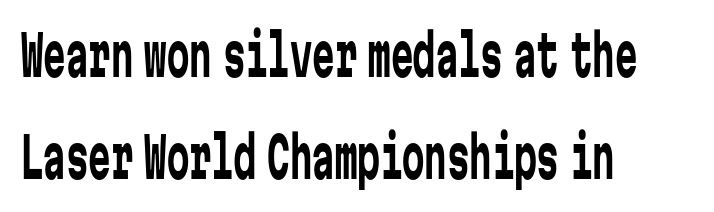
{"serif": "no", "italic": "no", "bold": "no", "weight": "regular", "width": "condensed", "stroke_contrast": "low", "x_height": "medium", "monospaced": "yes", "underline": "no", "align": "left", "line_spacing_ratio": 1.82, "letter_spacing": "normal", "letter_spacing_em": 0.0, "glyph_px": 56}
